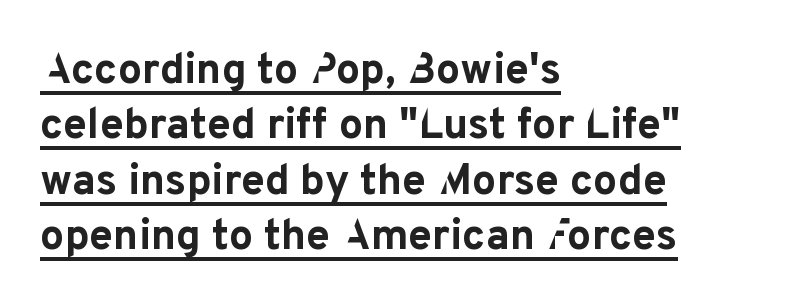
This rendering employs a face without finishing strokes, i.e., a sans-serif. Varying glyph widths throughout — classic text-font behaviour. Compared with undecorated copy, this sample adds a rule below the words. The letters sit at their default tracking, neither squeezed nor spread.
